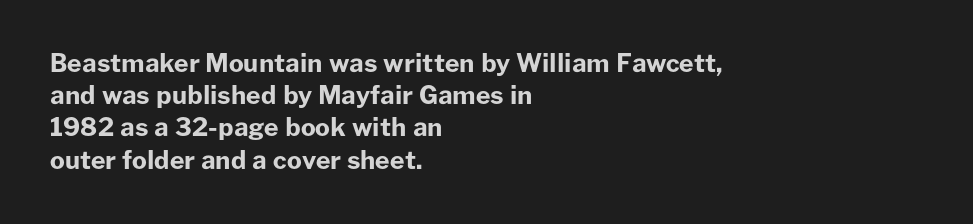
The image shows 25 px bold type, upright; set left-aligned, normal line spacing (1.29x), normal letter spacing, not underlined.
